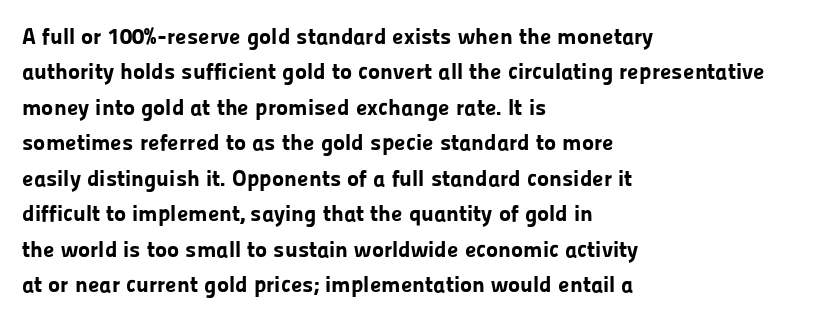
The strip under each line holds only bare page. The designer left line spacing at the default. Typeset ragged right — the left edge is the straight one. Heavy-handed strokes throughout: this text is bold.
